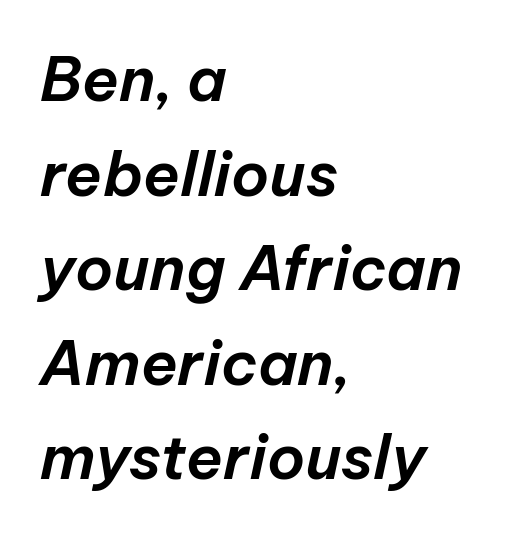
Q: Is the text italic (slanted)? A: Yes, it leans right by about 12 degrees.
Q: Is the text underlined? A: No.
Q: How is the paragraph aligned? A: Left-aligned.
Q: Is the spacing between letters normal or unusually wide? A: Normal.
Q: Is the spacing between lines tight, normal or loose? A: Normal.
Q: Width (condensed, normal, or wide)? A: Normal.
Q: Stroke contrast? A: Low.
Q: x-height? A: Medium.
Q: Monospaced? A: No.
